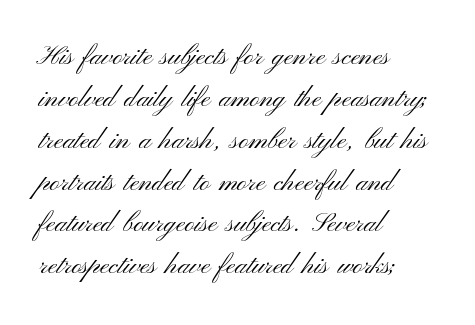
{"bold": "no", "underline": "no", "align": "left", "line_spacing": "normal", "line_spacing_ratio": 1.55, "letter_spacing": "normal", "letter_spacing_em": 0.0, "glyph_px": 27}
